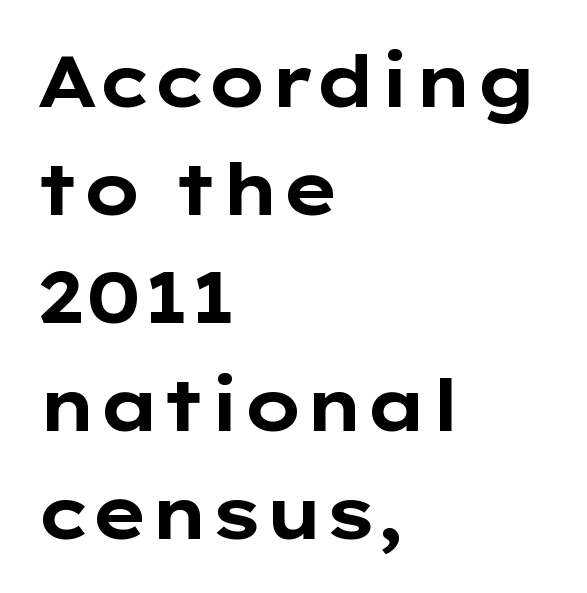
The image shows 71 px bold, wide sans-serif type, upright; set left-aligned, normal line spacing (1.52x), normal letter spacing, not underlined; low stroke contrast and a medium x-height.
